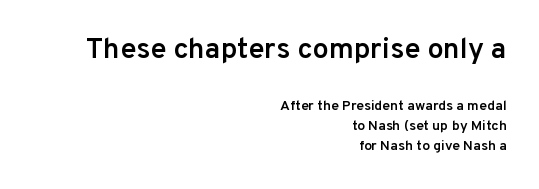
{"serif": "no", "italic": "no", "bold": "semi", "weight": "semibold", "width": "normal", "stroke_contrast": "low", "x_height": "medium", "monospaced": "no", "underline": "no", "align": "right", "line_spacing": "normal", "line_spacing_ratio": 1.44, "letter_spacing": "normal", "letter_spacing_em": 0.0, "larger_block": "first", "size_ratio": 2.07, "glyph_px": 29}
